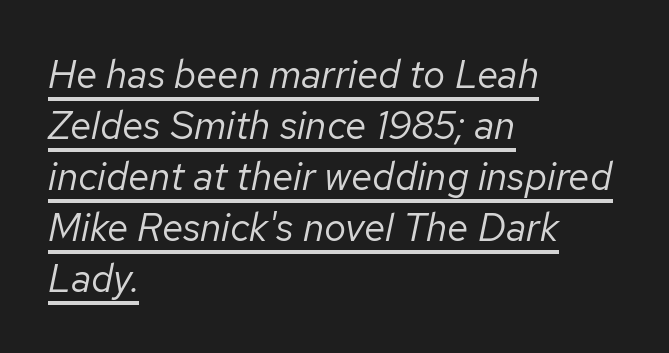
{"italic": "yes", "lean": "right", "slant_degrees": 12, "bold": "no", "weight": "regular", "width": "normal", "stroke_contrast": "low", "x_height": "medium", "monospaced": "no", "underline": "yes", "align": "left", "line_spacing": "normal", "line_spacing_ratio": 1.31, "letter_spacing": "normal", "letter_spacing_em": 0.0, "glyph_px": 39}
